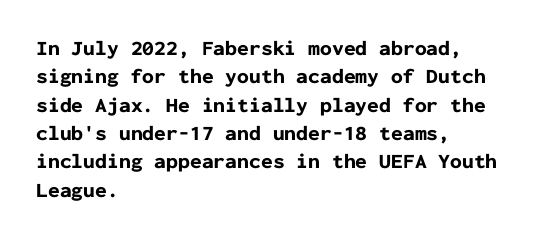
The image shows 21 px bold type, upright; set left-aligned, normal line spacing (1.35x), normal letter spacing, not underlined.
